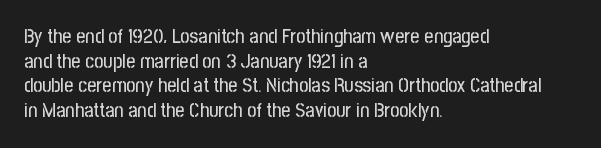
The image shows 20 px text type, upright; set left-aligned, line spacing 1.23x, normal letter spacing, not underlined.
